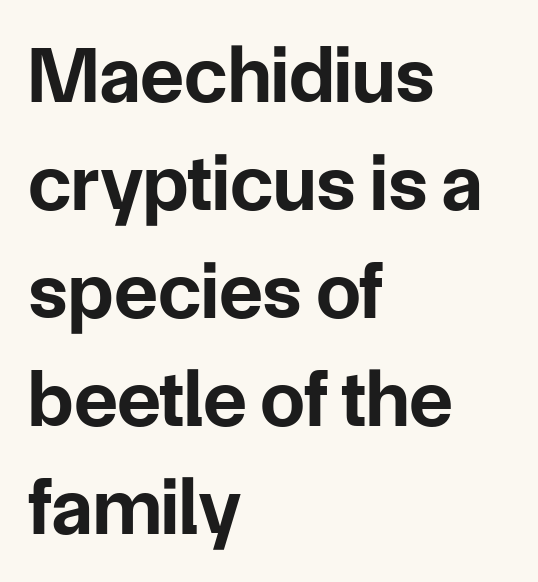
Q: Is the text bold? A: Yes.
Q: Is the text italic (slanted)? A: No, it is upright.
Q: Is the typeface a serif or a sans-serif typeface? A: Sans-serif.
Q: Is the text underlined? A: No.
Q: How is the paragraph aligned? A: Left-aligned.
Q: Is the spacing between letters normal or unusually wide? A: Normal.
Q: Is the spacing between lines tight, normal or loose? A: Normal.
Q: Width (condensed, normal, or wide)? A: Normal.
Q: Stroke contrast? A: Low.
Q: x-height? A: Medium.
Q: Monospaced? A: No.
